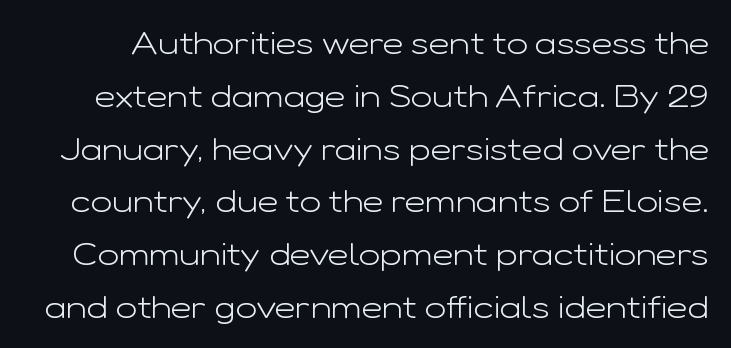
The image shows 32 px light, wide sans-serif type, upright; set normal line spacing (1.65x), normal letter spacing, not underlined; low stroke contrast and a medium x-height.
